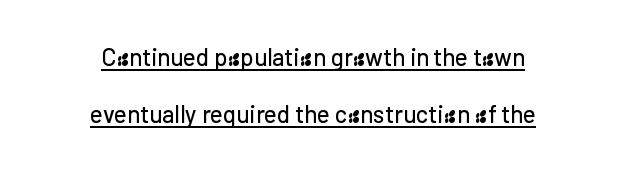
The image shows 24 px text type, upright; set centered, loose line spacing (2.38x), normal letter spacing, underlined.
